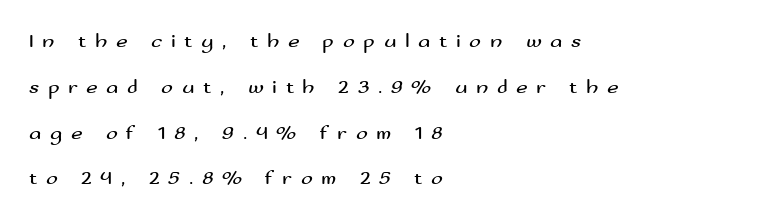
Q: Is the text bold? A: No.
Q: Is the text italic (slanted)? A: No, it is upright.
Q: Is the text underlined? A: No.
Q: How is the paragraph aligned? A: Left-aligned.
Q: Is the spacing between letters normal or unusually wide? A: Unusually wide.
Q: Is the spacing between lines tight, normal or loose? A: Loose.
